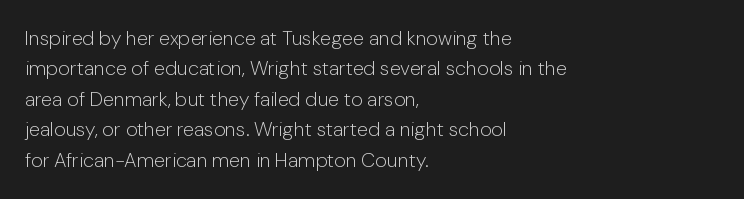
The image shows 20 px text type, upright; set left-aligned, normal line spacing (1.52x), normal letter spacing, not underlined.
